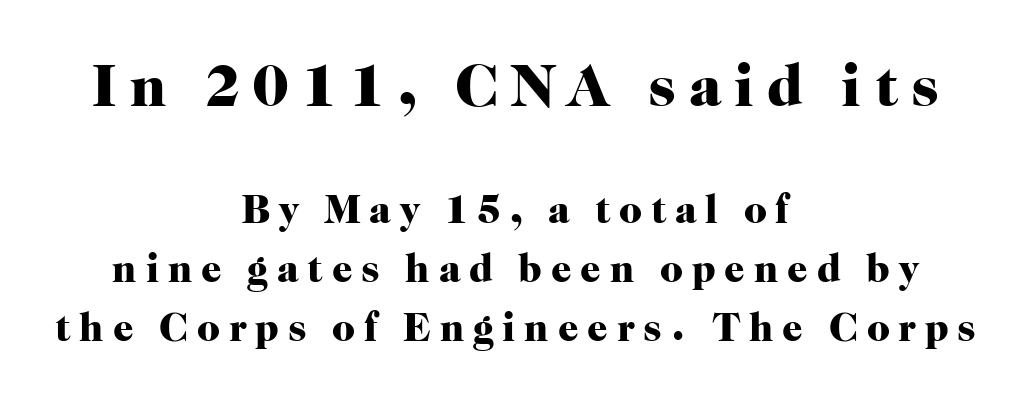
Q: Is the text bold? A: Yes.
Q: Is the text italic (slanted)? A: No, it is upright.
Q: Is the typeface a serif or a sans-serif typeface? A: Serif.
Q: Is the text underlined? A: No.
Q: How is the paragraph aligned? A: Centered.
Q: Is the spacing between letters normal or unusually wide? A: Unusually wide.
Q: Is the spacing between lines tight, normal or loose? A: Normal.
Q: Which block of text is set in a larger size, the first (top) or the second (bottom)? A: The first (top) one.
Q: Width (condensed, normal, or wide)? A: Normal.
Q: Stroke contrast? A: High.
Q: x-height? A: Medium.
Q: Monospaced? A: No.
